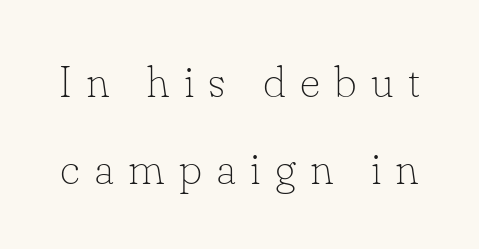
Q: Is the text bold? A: No.
Q: Is the text italic (slanted)? A: No, it is upright.
Q: Is the typeface a serif or a sans-serif typeface? A: Serif.
Q: Is the text underlined? A: No.
Q: Is the spacing between letters normal or unusually wide? A: Unusually wide.
Q: Is the spacing between lines tight, normal or loose? A: Loose.
Q: Width (condensed, normal, or wide)? A: Normal.
Q: Stroke contrast? A: Low.
Q: x-height? A: Small.
Q: Monospaced? A: No.
